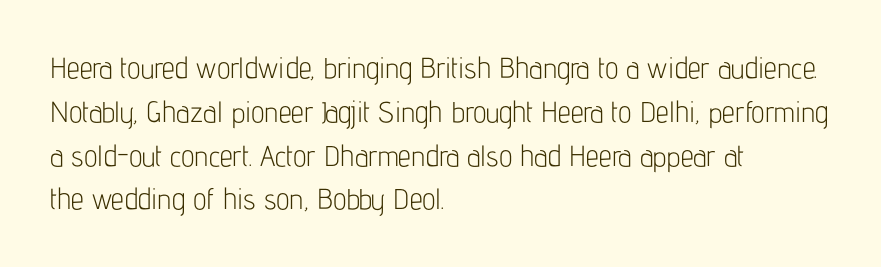
The weight tops out at a normal text grade. Look at the bottom of the vertical strokes: they stop flat, with no serifs. Honestly, the row spacing looks completely unremarkable. The passage shown has conventional tracking throughout.
